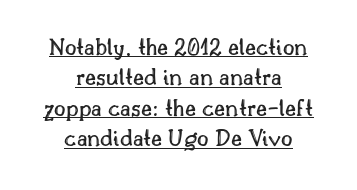
{"italic": "no", "underline": "yes", "align": "center", "line_spacing_ratio": 1.22, "letter_spacing": "normal", "letter_spacing_em": 0.0, "glyph_px": 25}
